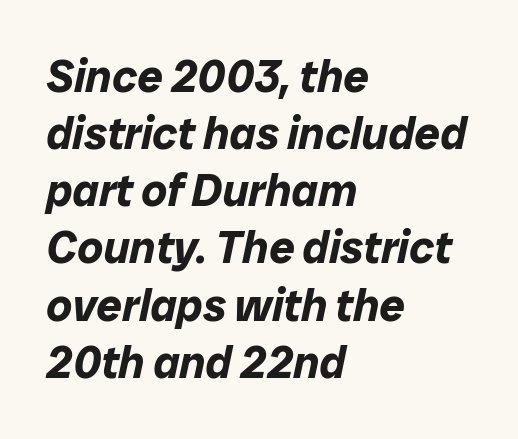
Teacher's note: observe the even left margin — that is flush-left alignment. The font's italic variant was chosen for this text. The space between consecutive lines is moderate. Looks like regular typesetting: each glyph gets only the width it needs. What stands out about the letter spacing? Nothing — it is the standard amount. The passage shown is emphatically bold.
